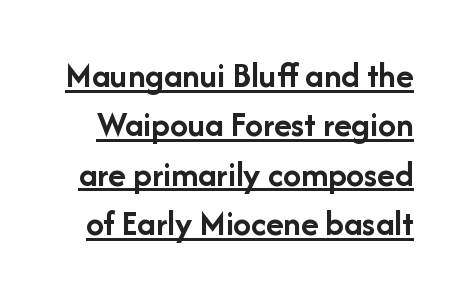
Posture: straight, roman, zero tilt. You'd pick this weight for a headline — it's a proper bold. The text was rendered using a sans face with plain stroke endings. What's the leading like? Ordinary, nothing unusual.
